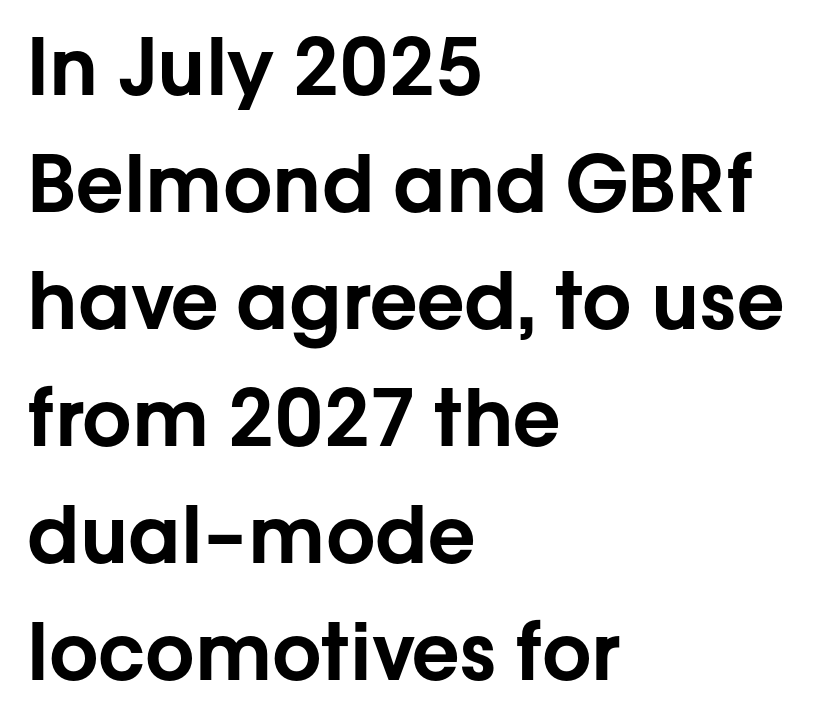
{"serif": "no", "italic": "no", "width": "normal", "stroke_contrast": "low", "x_height": "medium", "monospaced": "no", "underline": "no", "align": "left", "line_spacing": "normal", "line_spacing_ratio": 1.5, "letter_spacing": "normal", "letter_spacing_em": 0.0, "glyph_px": 78}
